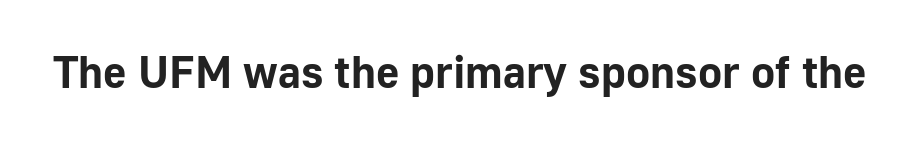
Q: Is the text bold? A: Yes.
Q: Is the text italic (slanted)? A: No, it is upright.
Q: Is the typeface a serif or a sans-serif typeface? A: Sans-serif.
Q: Is the text underlined? A: No.
Q: Is the spacing between letters normal or unusually wide? A: Normal.
Q: Width (condensed, normal, or wide)? A: Normal.
Q: Stroke contrast? A: Low.
Q: x-height? A: Medium.
Q: Monospaced? A: No.
